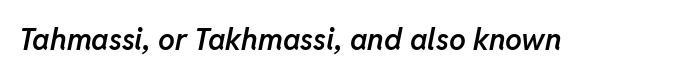
The typesetting leans somewhat heavy: a semibold. Underline: absent. A typesetter would call this proportional, since set widths differ per character. Students, note that the glyphs here touch the page at normal intervals. Would a proofreader flag this as italicized? Yes.
